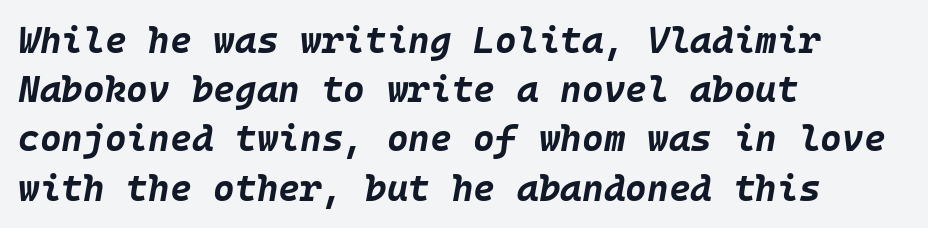
Q: Is the text bold? A: Yes.
Q: Is the text italic (slanted)? A: Yes, it leans right by about 10 degrees.
Q: Is the text underlined? A: No.
Q: How is the paragraph aligned? A: Left-aligned.
Q: Is the spacing between letters normal or unusually wide? A: Normal.
Q: Is the spacing between lines tight, normal or loose? A: Normal.
Q: Width (condensed, normal, or wide)? A: Normal.
Q: Stroke contrast? A: Low.
Q: x-height? A: Large.
